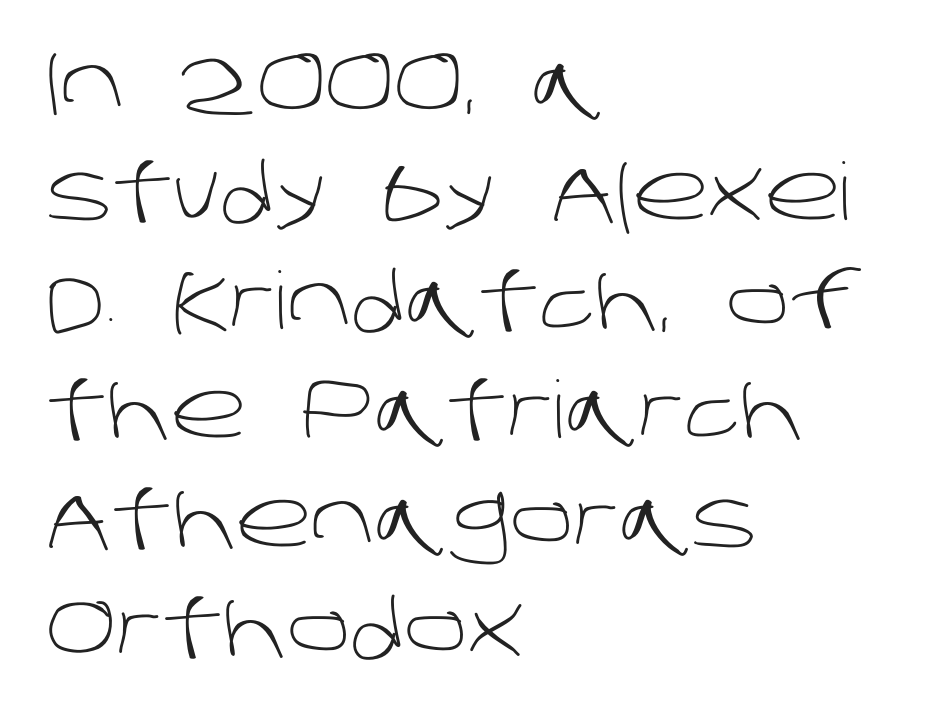
The image shows 79 px light sans-serif type; set left-aligned, normal line spacing (1.38x), normal letter spacing, not underlined; low stroke contrast and a large x-height.
